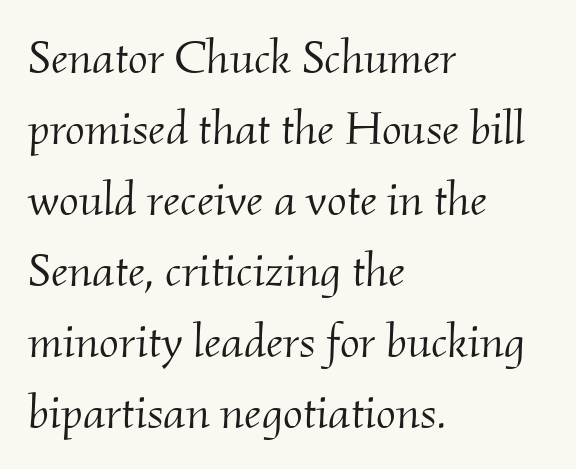
The image shows 47 px light serif type, italic (leaning right); set left-aligned, normal line spacing (1.51x), normal letter spacing, not underlined; medium stroke contrast and a small x-height.
